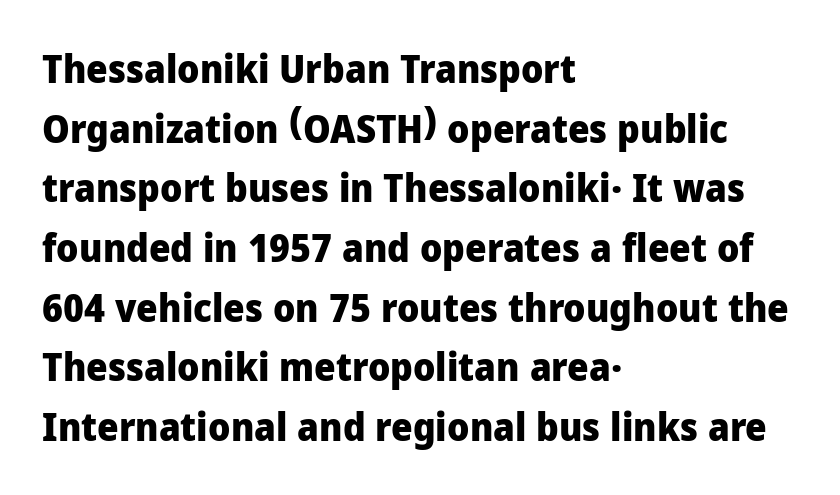
{"serif": "no", "italic": "no", "bold": "yes", "weight": "heavy", "width": "normal", "stroke_contrast": "low", "x_height": "medium", "monospaced": "no", "underline": "no", "align": "left", "line_spacing": "normal", "line_spacing_ratio": 1.57, "letter_spacing": "normal", "letter_spacing_em": 0.0, "glyph_px": 38}
